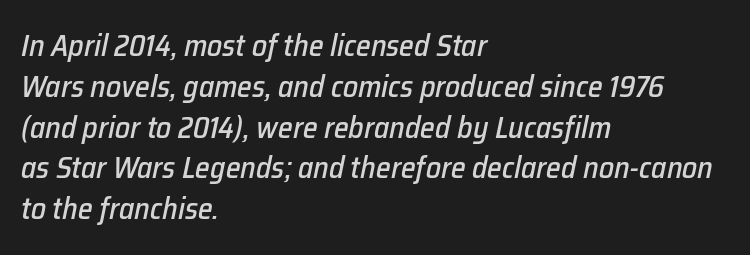
{"italic": "yes", "lean": "right", "slant_degrees": 12, "width": "normal", "stroke_contrast": "low", "x_height": "medium", "monospaced": "no", "underline": "no", "align": "left", "line_spacing": "normal", "line_spacing_ratio": 1.36, "letter_spacing": "normal", "letter_spacing_em": 0.0, "glyph_px": 30}
